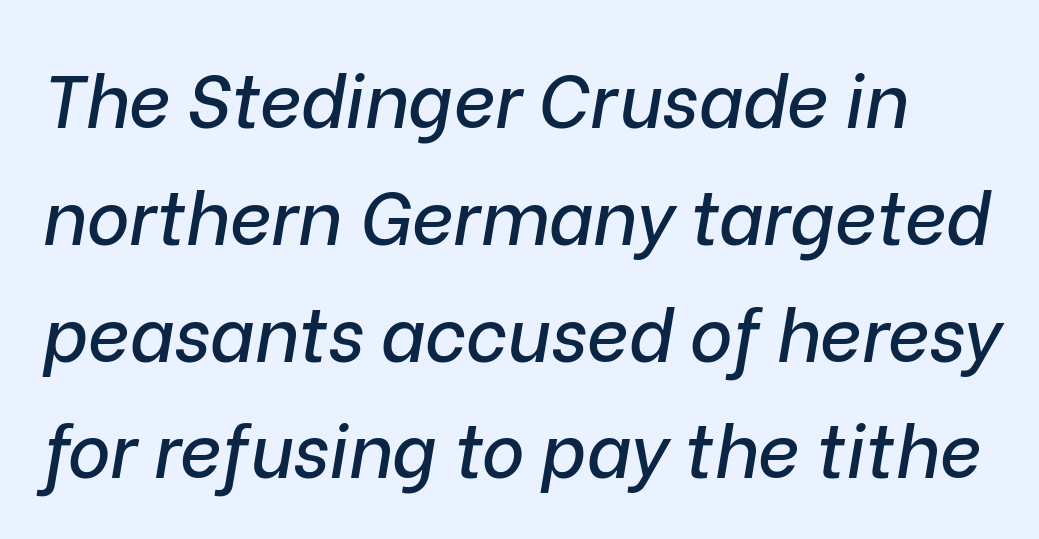
{"italic": "yes", "lean": "right", "slant_degrees": 9, "width": "normal", "stroke_contrast": "low", "x_height": "medium", "monospaced": "no", "underline": "no", "line_spacing": "normal", "line_spacing_ratio": 1.6, "letter_spacing": "normal", "letter_spacing_em": 0.0, "glyph_px": 73}
